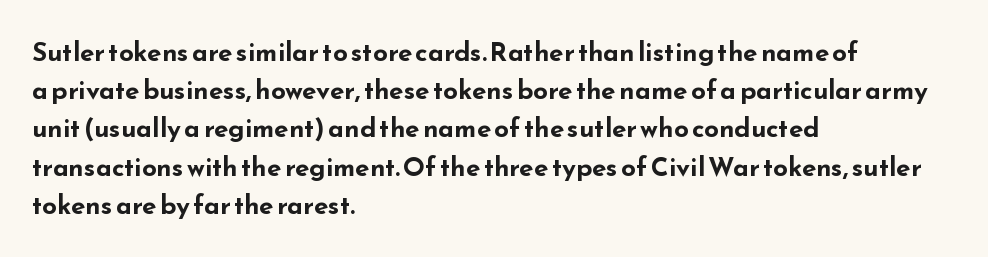
Q: Is the text bold? A: Yes.
Q: Is the text italic (slanted)? A: No, it is upright.
Q: Is the text underlined? A: No.
Q: How is the paragraph aligned? A: Left-aligned.
Q: Is the spacing between letters normal or unusually wide? A: Normal.
Q: Is the spacing between lines tight, normal or loose? A: Normal.
